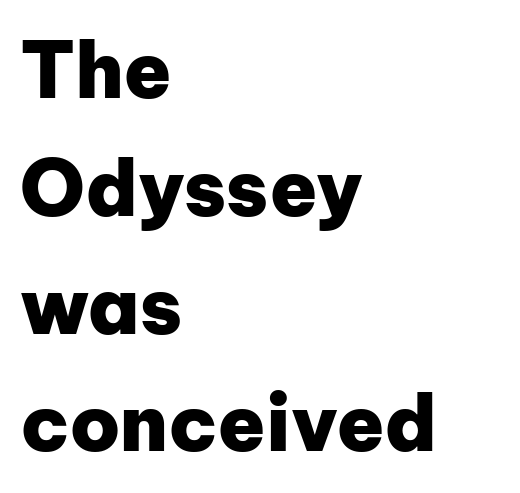
{"serif": "no", "italic": "no", "bold": "yes", "weight": "heavy", "width": "normal", "stroke_contrast": "low", "x_height": "medium", "monospaced": "no", "underline": "no", "align": "left", "line_spacing": "normal", "line_spacing_ratio": 1.51, "letter_spacing": "normal", "letter_spacing_em": 0.0, "glyph_px": 78}
